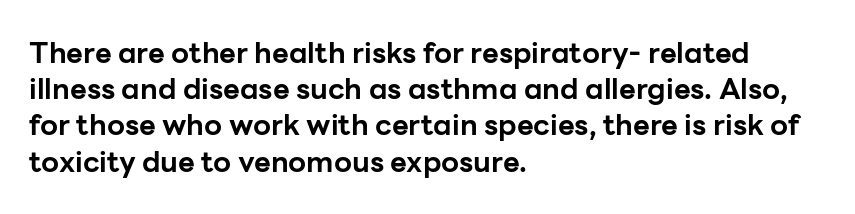
Q: Is the text bold? A: Yes.
Q: Is the text italic (slanted)? A: No, it is upright.
Q: Is the typeface a serif or a sans-serif typeface? A: Sans-serif.
Q: Is the text underlined? A: No.
Q: How is the paragraph aligned? A: Left-aligned.
Q: Is the spacing between letters normal or unusually wide? A: Normal.
Q: Is the spacing between lines tight, normal or loose? A: Normal.
Q: Width (condensed, normal, or wide)? A: Normal.
Q: Stroke contrast? A: Low.
Q: x-height? A: Medium.
Q: Monospaced? A: No.
